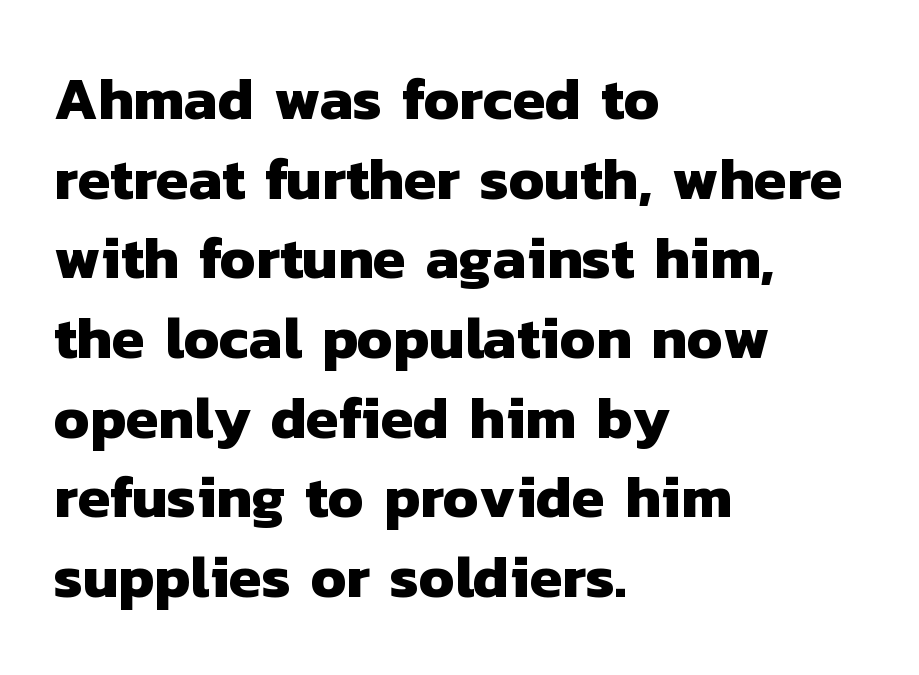
{"serif": "no", "bold": "yes", "weight": "heavy", "width": "normal", "stroke_contrast": "low", "x_height": "medium", "monospaced": "no", "underline": "no", "align": "left", "line_spacing": "normal", "line_spacing_ratio": 1.35, "letter_spacing": "normal", "letter_spacing_em": 0.0, "glyph_px": 59}
